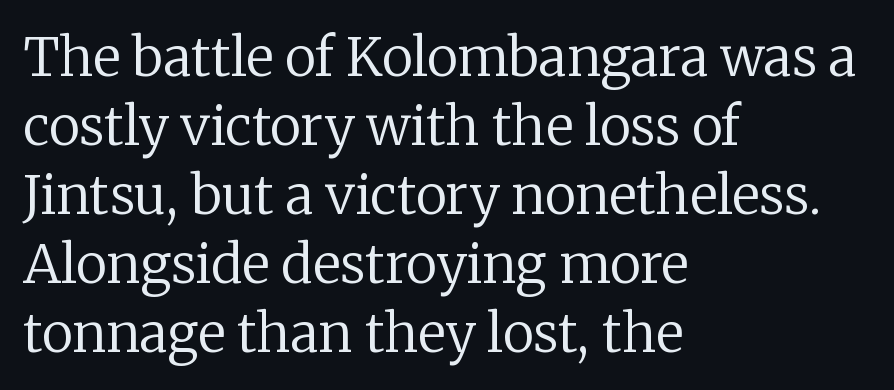
Q: Is the text bold? A: No.
Q: Is the text italic (slanted)? A: No, it is upright.
Q: Is the typeface a serif or a sans-serif typeface? A: Serif.
Q: Is the text underlined? A: No.
Q: How is the paragraph aligned? A: Left-aligned.
Q: Is the spacing between letters normal or unusually wide? A: Normal.
Q: Is the spacing between lines tight, normal or loose? A: Normal.
Q: Width (condensed, normal, or wide)? A: Normal.
Q: Stroke contrast? A: Low.
Q: x-height? A: Medium.
Q: Monospaced? A: No.
